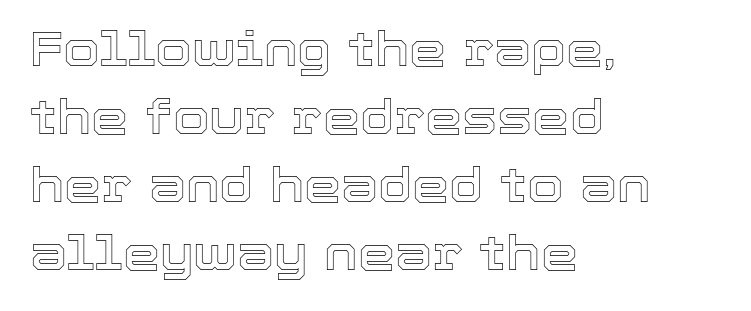
Q: Is the text italic (slanted)? A: No, it is upright.
Q: Is the text underlined? A: No.
Q: How is the paragraph aligned? A: Left-aligned.
Q: Is the spacing between letters normal or unusually wide? A: Normal.
Q: Is the spacing between lines tight, normal or loose? A: Normal.
Q: Width (condensed, normal, or wide)? A: Normal.
Q: x-height? A: Medium.
Q: Monospaced? A: No.
